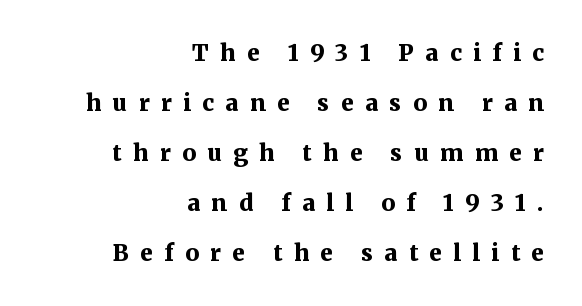
Posture: straight, roman, zero tilt. The rendering uses a large line-height, opening up the rows. Heft: maximum for text — a bold. The tracking jumps out immediately: characters are airy and widely separated.
